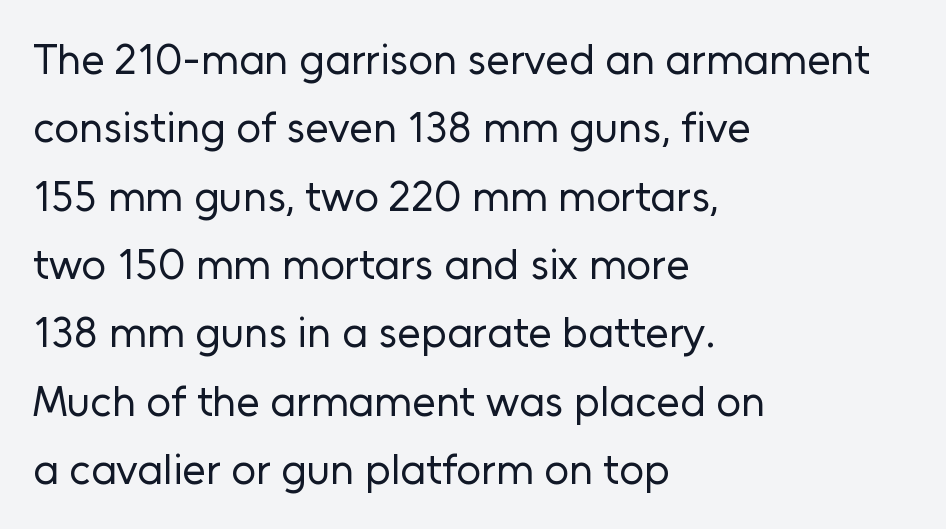
The image shows 43 px regular-weight sans-serif type, upright; set left-aligned, normal line spacing (1.59x), normal letter spacing, not underlined; low stroke contrast and a medium x-height.
